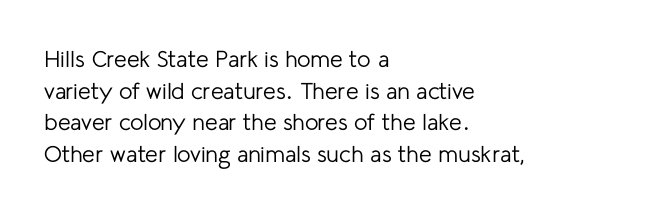
The strokes are not fattened; the text isn't bold. Beneath every word, the page is bare. Every row of glyphs begins at an identical x-position on the left. In terms of posture, this sample is upright.
